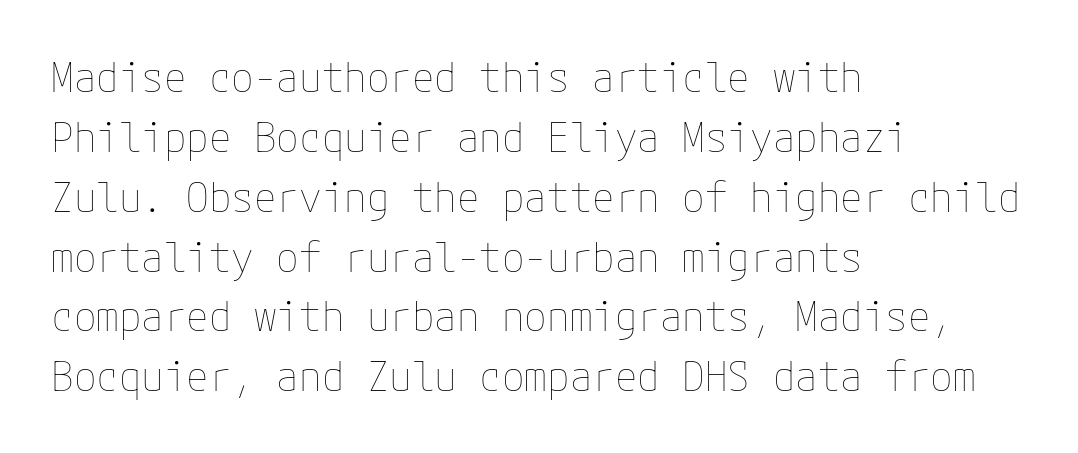
{"italic": "no", "bold": "no", "weight": "thin", "width": "normal", "stroke_contrast": "low", "x_height": "medium", "underline": "no", "align": "left", "line_spacing": "normal", "line_spacing_ratio": 1.46, "letter_spacing": "normal", "letter_spacing_em": 0.0, "glyph_px": 41}
